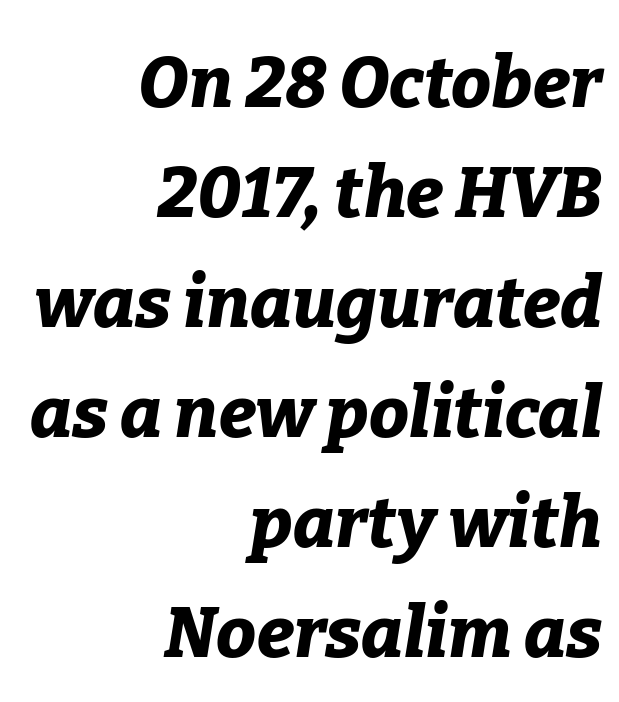
The image shows 71 px bold type, italic (leaning right); set right-aligned, normal line spacing (1.55x), normal letter spacing, not underlined; low stroke contrast and a medium x-height.
